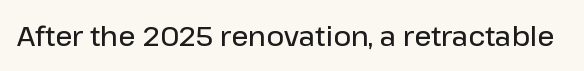
Honestly, the letter spacing is just normal — you wouldn't notice it. Only glyphs here, with clear space below each row. The typography opts for an upright posture over an oblique one. Set as a demibold, roughly 600 on the weight scale.
